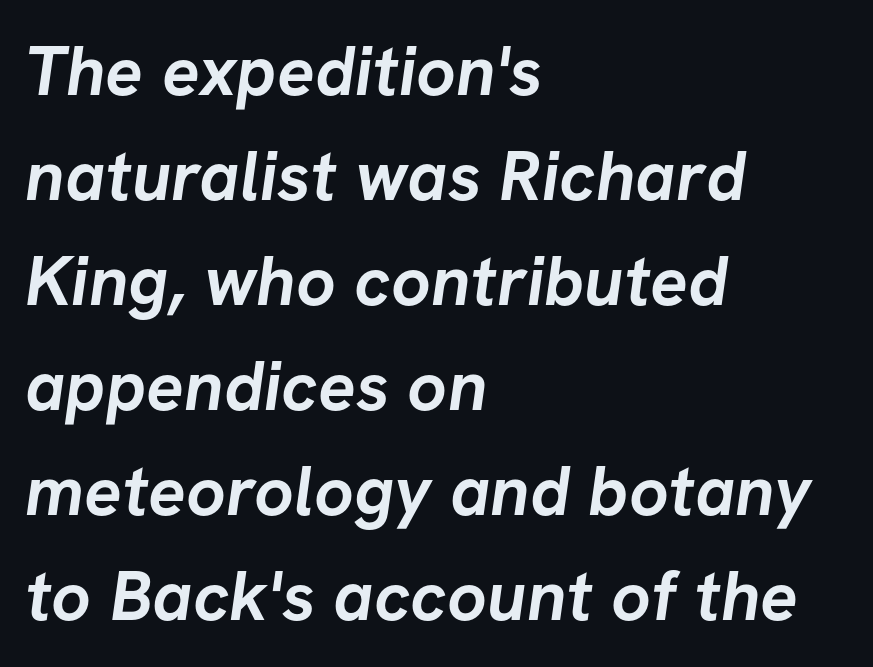
The image shows 70 px semibold sans-serif type; set left-aligned, normal line spacing (1.5x), normal letter spacing, not underlined; low stroke contrast and a medium x-height.
